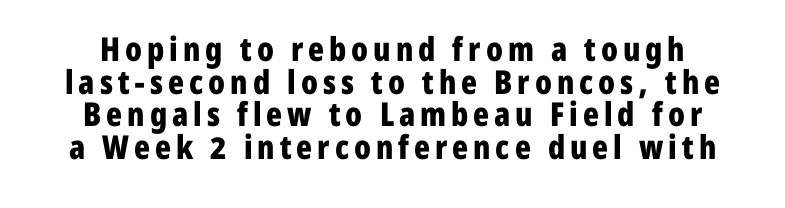
{"serif": "no", "italic": "no", "bold": "yes", "weight": "bold", "width": "condensed", "stroke_contrast": "low", "x_height": "medium", "monospaced": "no", "underline": "no", "line_spacing": "tight", "line_spacing_ratio": 0.99, "glyph_px": 33}
